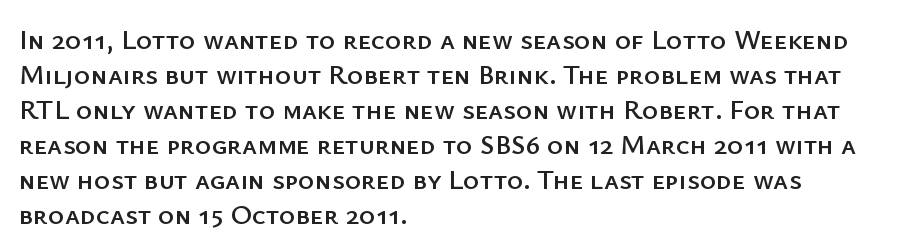
Q: Is the text italic (slanted)? A: No, it is upright.
Q: Is the typeface a serif or a sans-serif typeface? A: Sans-serif.
Q: Is the text underlined? A: No.
Q: How is the paragraph aligned? A: Left-aligned.
Q: Is the spacing between letters normal or unusually wide? A: Normal.
Q: Is the spacing between lines tight, normal or loose? A: Normal.
Q: Width (condensed, normal, or wide)? A: Normal.
Q: Stroke contrast? A: Low.
Q: x-height? A: Medium.
Q: Monospaced? A: No.
